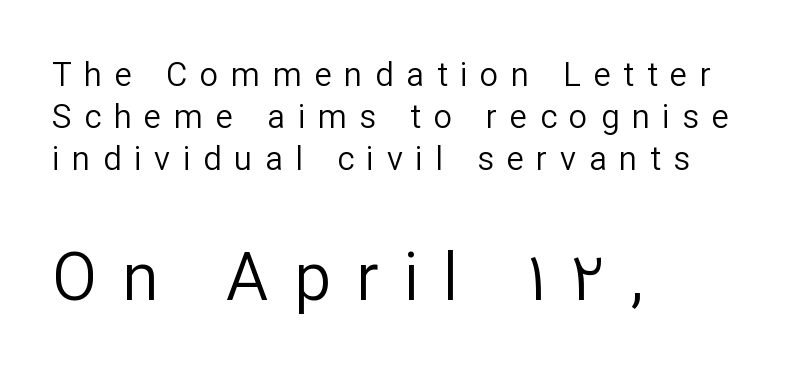
The image shows 66 px regular-weight sans-serif type, upright; set left-aligned, normal line spacing (1.28x), unusually wide letter spacing (+0.38 em), not underlined; the second (bottom) block is 2.0x larger; low stroke contrast and a medium x-height.
